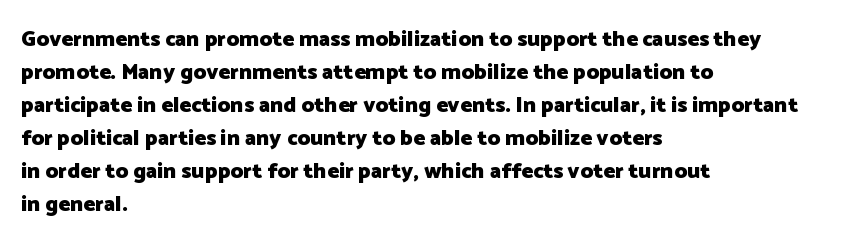
The image shows 22 px bold type, upright; set left-aligned, normal line spacing (1.5x), normal letter spacing, not underlined.
